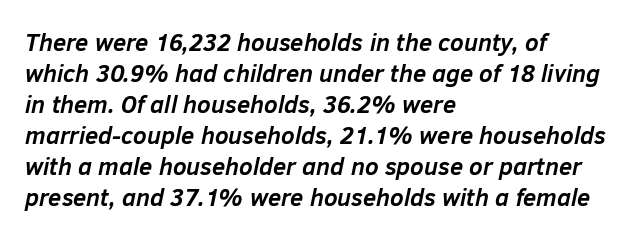
{"italic": "yes", "lean": "right", "slant_degrees": 12, "bold": "yes", "underline": "no", "align": "left", "line_spacing": "normal", "line_spacing_ratio": 1.29, "letter_spacing": "normal", "letter_spacing_em": 0.0, "glyph_px": 24}
